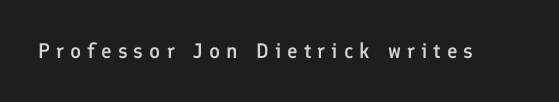
Typesetter's note: demi weight, one step under bold. The gaps between neighbouring characters are conspicuously large. Plain, unruled lines of type. The axis of the letterforms is exactly vertical.
